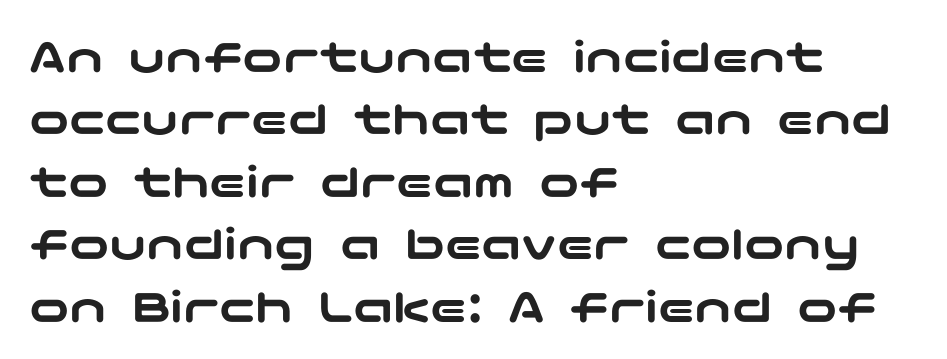
The image shows 50 px wide sans-serif type, upright; set left-aligned, normal line spacing (1.25x), normal letter spacing, not underlined; low stroke contrast and a medium x-height.
